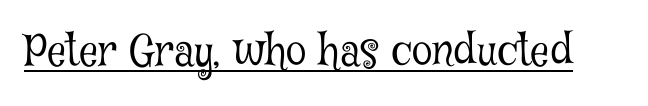
{"serif": "yes", "italic": "no", "bold": "no", "weight": "light", "width": "condensed", "stroke_contrast": "low", "x_height": "medium", "monospaced": "no", "underline": "yes", "letter_spacing": "normal", "letter_spacing_em": 0.0, "glyph_px": 42}
